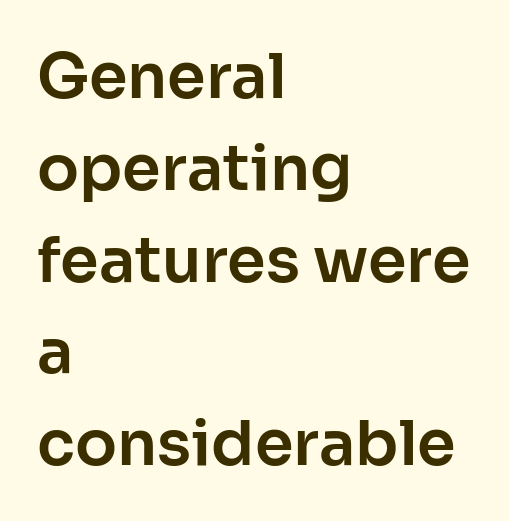
The image shows 62 px sans-serif type, upright; set left-aligned, normal line spacing (1.48x), normal letter spacing, not underlined; low stroke contrast and a medium x-height.
